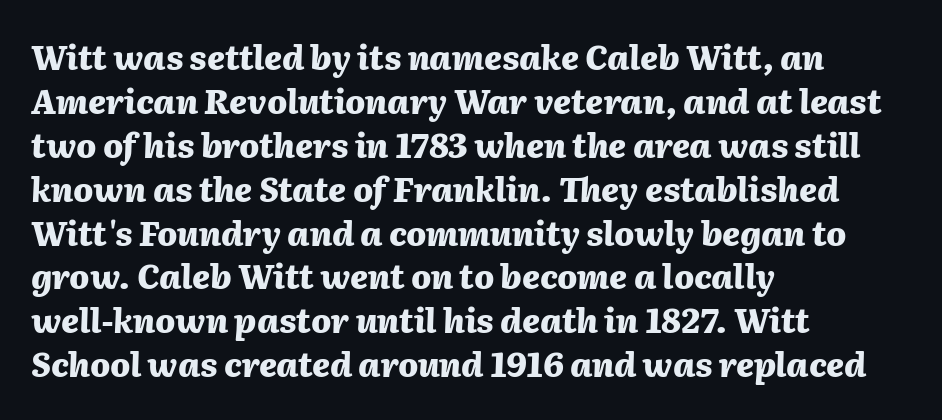
Q: Is the text bold? A: Yes.
Q: Is the text italic (slanted)? A: Yes, it leans right by about 2 degrees.
Q: Is the text underlined? A: No.
Q: How is the paragraph aligned? A: Left-aligned.
Q: Is the spacing between letters normal or unusually wide? A: Normal.
Q: Is the spacing between lines tight, normal or loose? A: Normal.
Q: Width (condensed, normal, or wide)? A: Normal.
Q: Stroke contrast? A: Medium.
Q: x-height? A: Medium.
Q: Monospaced? A: No.
